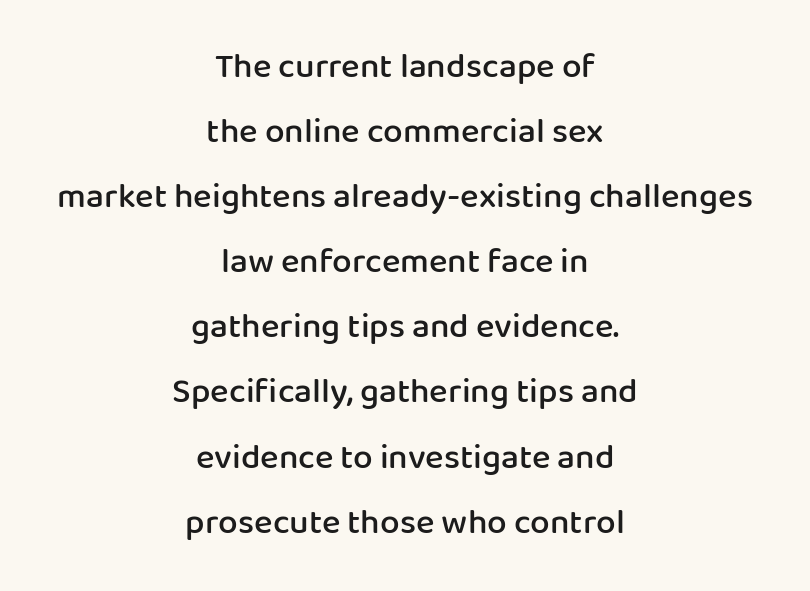
Q: Is the text bold? A: Semi-bold.
Q: Is the text italic (slanted)? A: No, it is upright.
Q: Is the typeface a serif or a sans-serif typeface? A: Sans-serif.
Q: Is the text underlined? A: No.
Q: How is the paragraph aligned? A: Centered.
Q: Is the spacing between letters normal or unusually wide? A: Normal.
Q: Width (condensed, normal, or wide)? A: Normal.
Q: Stroke contrast? A: Low.
Q: x-height? A: Medium.
Q: Monospaced? A: No.
